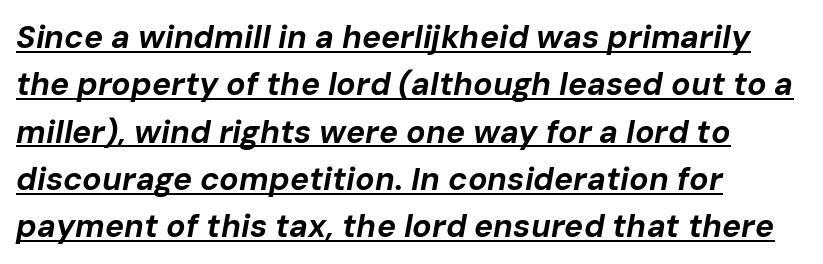
The image shows 32 px bold type, italic (leaning right); set left-aligned, normal line spacing (1.48x), normal letter spacing, underlined; low stroke contrast and a medium x-height.
